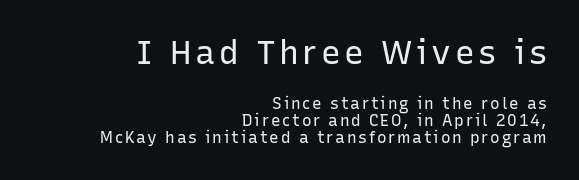
The image shows 33 px regular-weight sans-serif type, upright; set right-aligned, tight line spacing (1.06x), not underlined; the first (top) block is 2.06x larger; low stroke contrast and a medium x-height.
